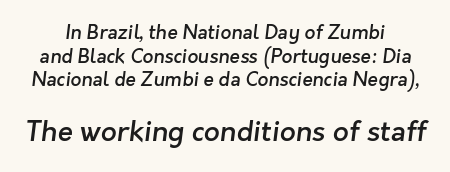
{"serif": "no", "bold": "semi", "weight": "semibold", "width": "normal", "stroke_contrast": "low", "x_height": "medium", "monospaced": "no", "underline": "no", "line_spacing": "normal", "line_spacing_ratio": 1.25, "letter_spacing": "normal", "letter_spacing_em": 0.0, "larger_block": "second", "size_ratio": 1.47, "glyph_px": 28}
